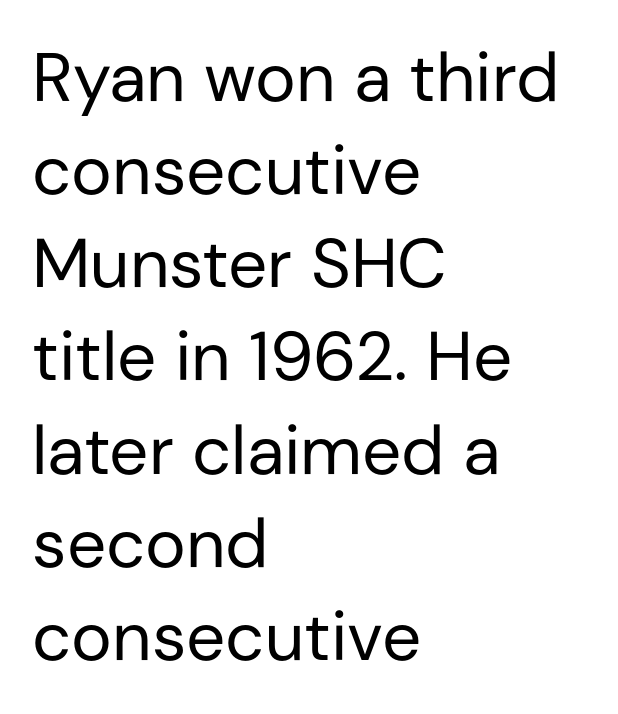
The image shows 69 px regular-weight sans-serif type, upright; set left-aligned, normal line spacing (1.35x), normal letter spacing, not underlined; low stroke contrast and a medium x-height.
